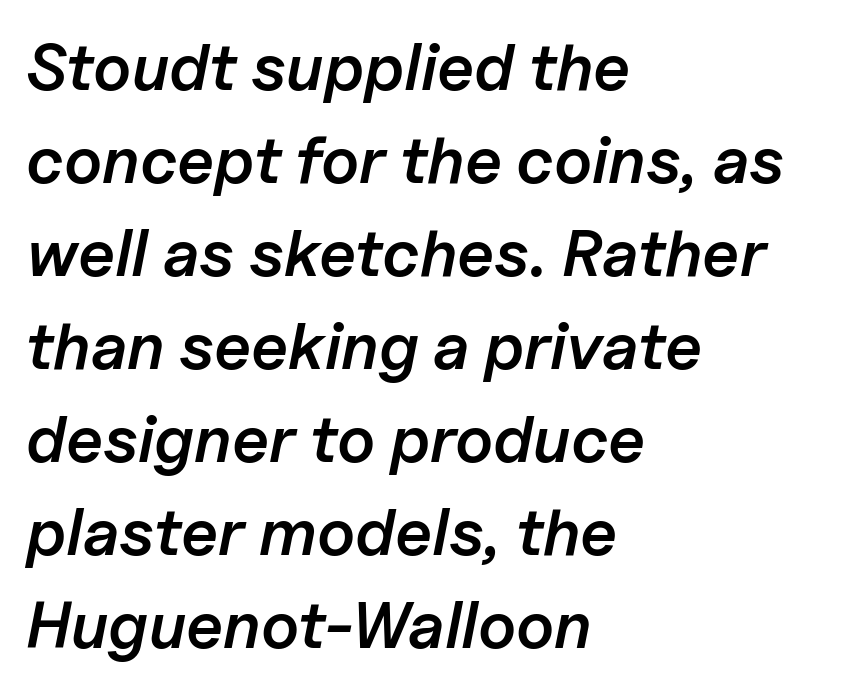
The image shows 66 px semibold type, italic (leaning right); set left-aligned, normal line spacing (1.41x), normal letter spacing, not underlined; low stroke contrast and a medium x-height.
